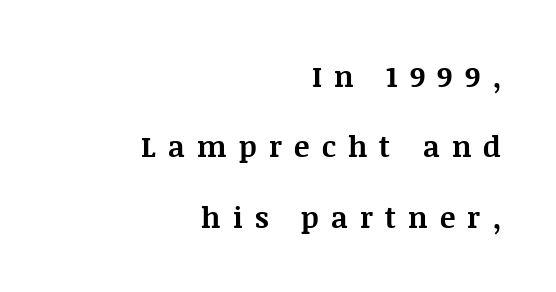
Is this a fixed-width face? No — the glyphs have proportional, varying widths. Right-aligned paragraph, ragged on the left. The type is letterspaced generously, with wide tracking. A serif font was chosen for this passage. Whoever set this chose breathing room over compactness in the vertical rhythm. Notice how thick the strokes are: this is what a full bold looks like.
